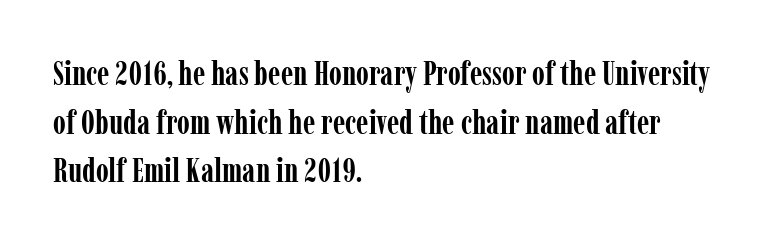
You'd pick this weight for a headline — it's a proper bold. The face used here is rendered with its standard letterfit. Characters remain perfectly vertical along every line. If you measured baseline to baseline, you'd find a middling distance. Clear beneath every line of the passage. Type style note: has serifs.
